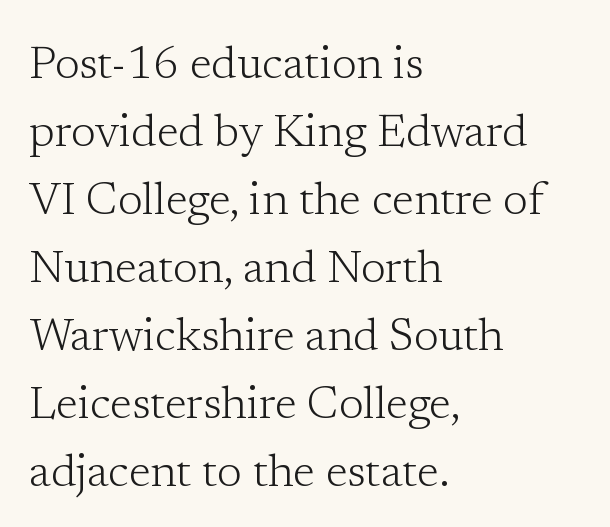
{"serif": "yes", "italic": "no", "bold": "no", "weight": "light", "width": "normal", "stroke_contrast": "low", "x_height": "medium", "monospaced": "no", "underline": "no", "align": "left", "line_spacing": "normal", "line_spacing_ratio": 1.51, "letter_spacing": "normal", "letter_spacing_em": 0.0, "glyph_px": 45}
